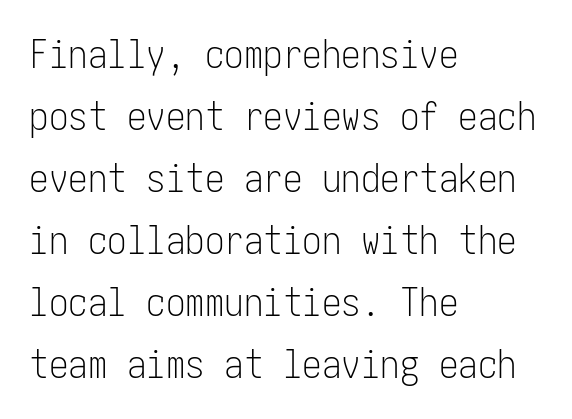
The image shows 39 px light, condensed sans-serif type, upright; set left-aligned, normal line spacing (1.59x), normal letter spacing, not underlined; low stroke contrast and a medium x-height.
